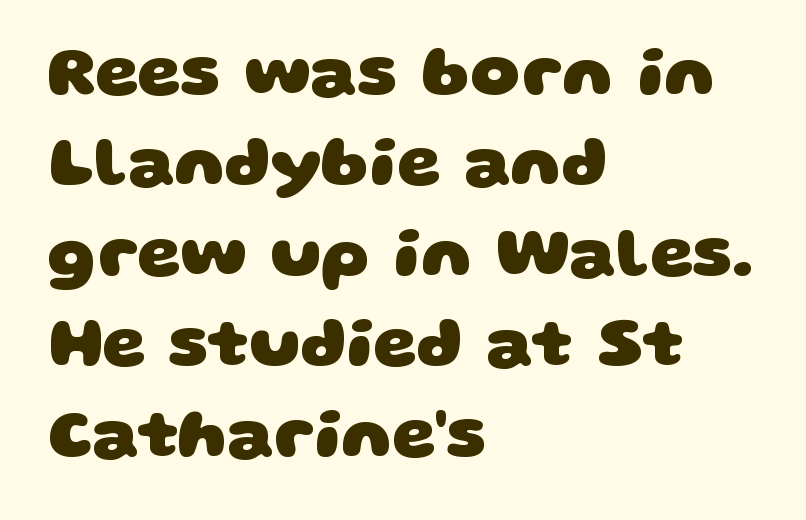
Students, this is bold: see how much ink each stroke carries. The passage shown stacks its lines at a standard gap. The paragraph shown leans on its left margin. The rendering uses natural spacing where letterforms have individual widths. Glyph-to-glyph distance matches everyday printed text.
